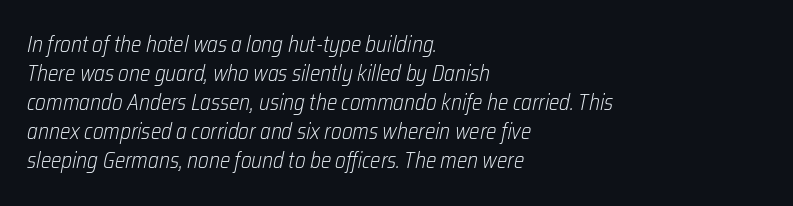
The image shows 22 px text type, italic (leaning right); set left-aligned, normal line spacing (1.32x), normal letter spacing, not underlined.
